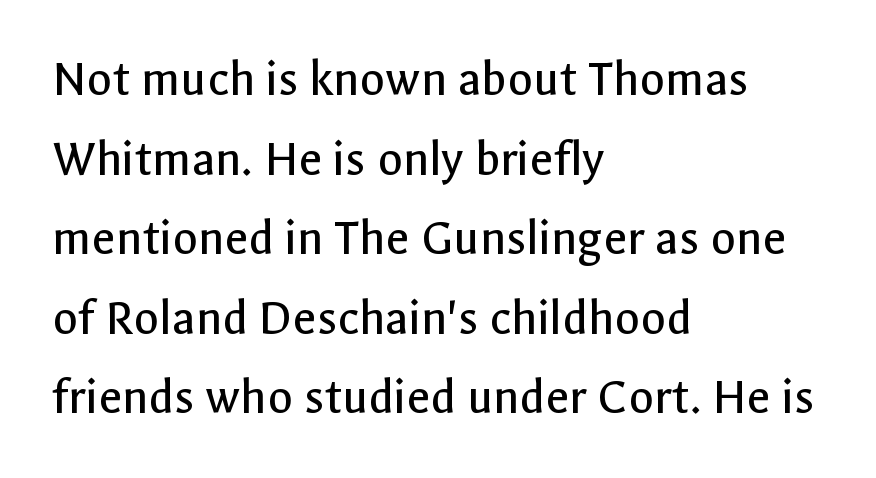
{"serif": "no", "italic": "no", "bold": "no", "weight": "regular", "width": "normal", "x_height": "medium", "monospaced": "no", "underline": "no", "align": "left", "line_spacing": "normal", "line_spacing_ratio": 1.53, "letter_spacing": "normal", "letter_spacing_em": 0.0, "glyph_px": 52}
